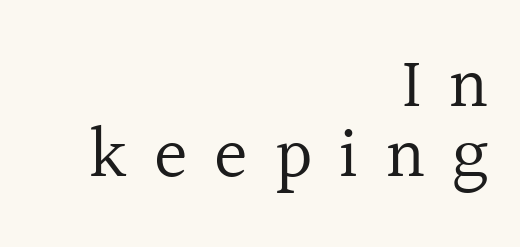
Q: Is the text bold? A: No.
Q: Is the text italic (slanted)? A: No, it is upright.
Q: Is the typeface a serif or a sans-serif typeface? A: Serif.
Q: Is the text underlined? A: No.
Q: How is the paragraph aligned? A: Right-aligned.
Q: Is the spacing between letters normal or unusually wide? A: Unusually wide.
Q: Is the spacing between lines tight, normal or loose? A: Tight.
Q: Width (condensed, normal, or wide)? A: Normal.
Q: x-height? A: Medium.
Q: Monospaced? A: No.
